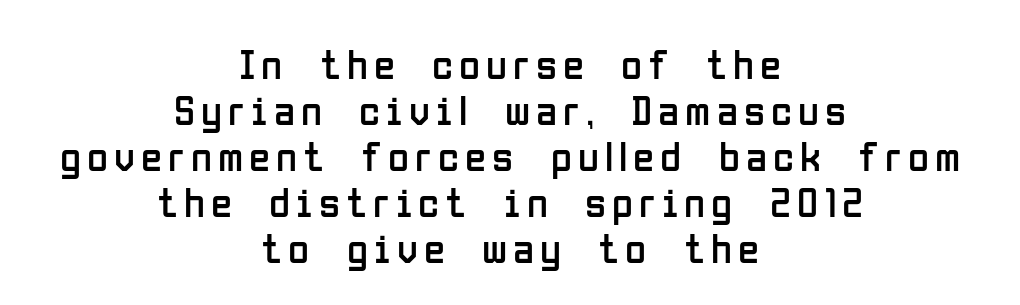
{"serif": "no", "italic": "no", "bold": "no", "weight": "regular", "width": "condensed", "stroke_contrast": "low", "x_height": "medium", "monospaced": "no", "underline": "no", "align": "center", "line_spacing": "tight", "line_spacing_ratio": 1.07, "glyph_px": 43}
